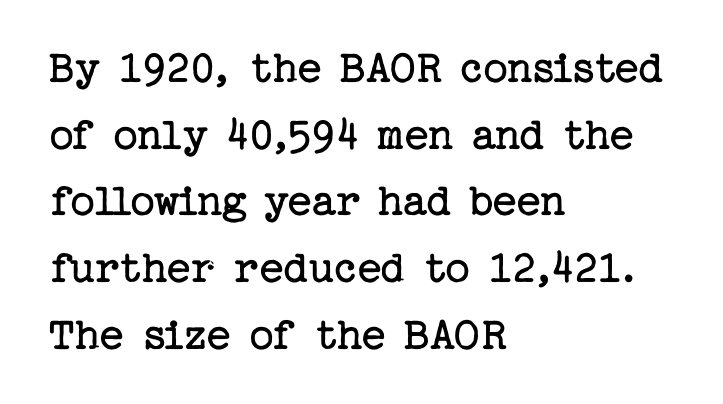
Q: Is the text bold? A: No.
Q: Is the text italic (slanted)? A: No, it is upright.
Q: Is the typeface a serif or a sans-serif typeface? A: Serif.
Q: Is the text underlined? A: No.
Q: How is the paragraph aligned? A: Left-aligned.
Q: Is the spacing between letters normal or unusually wide? A: Normal.
Q: Is the spacing between lines tight, normal or loose? A: Normal.
Q: Width (condensed, normal, or wide)? A: Normal.
Q: Stroke contrast? A: Low.
Q: x-height? A: Medium.
